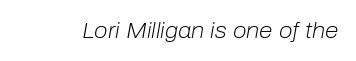
The image shows 22 px text type, italic (leaning right); set normal letter spacing, not underlined.
